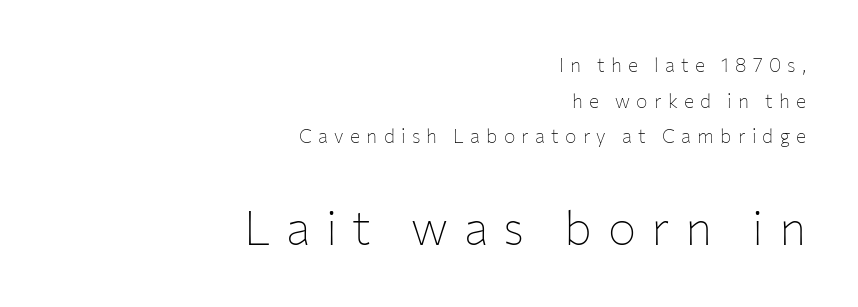
{"serif": "no", "italic": "no", "bold": "no", "weight": "thin", "width": "normal", "stroke_contrast": "low", "x_height": "medium", "monospaced": "no", "underline": "no", "align": "right", "line_spacing_ratio": 1.88, "letter_spacing": "wide", "letter_spacing_em": 0.33, "larger_block": "second", "size_ratio": 2.47, "glyph_px": 47}
